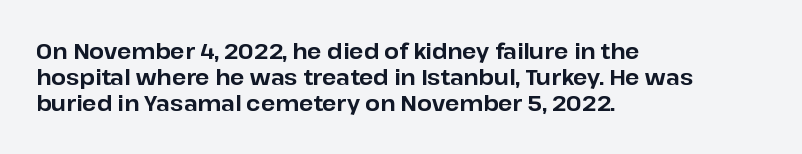
The strokes are fattened all the way to bold. Visually the block forms a straight wall on the left and a jagged coastline on the right. A typesetter would mark this as roman, not italic. The words here are not underlined.
